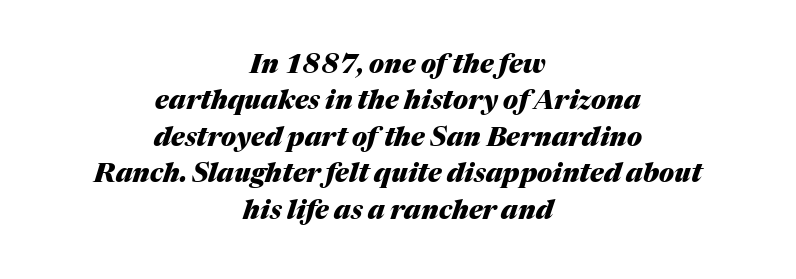
Each new line begins a customary step beneath the previous one. Yep, that's italic — everything's leaning. How are the letters spaced? Ordinarily, with no added tracking. The gap between lines stays unmarked. Stroke thickness is high; the sample reads as a true bold. The passage is arranged like a title page — every line centered.
